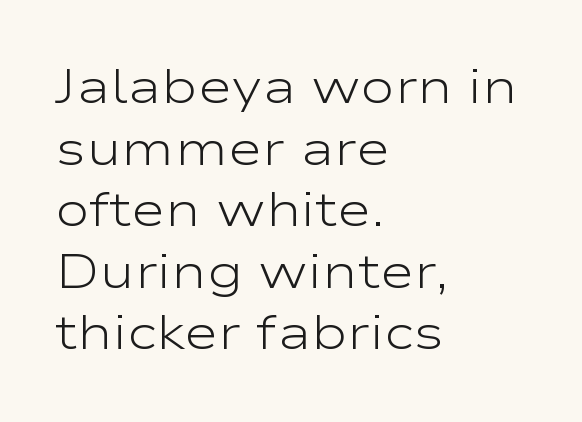
The image shows 47 px light, wide sans-serif type, upright; set left-aligned, normal line spacing (1.31x), normal letter spacing, not underlined; low stroke contrast and a medium x-height.
